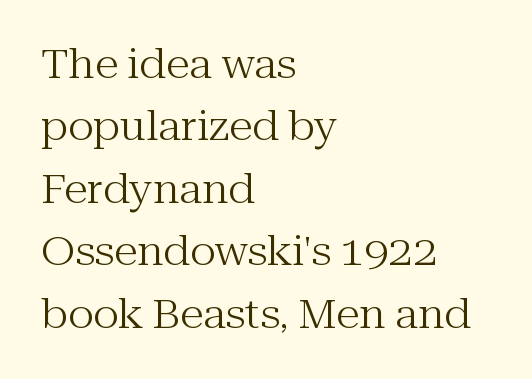
The image shows 39 px regular-weight serif type, upright; set left-aligned, normal line spacing (1.6x), normal letter spacing, not underlined; medium stroke contrast and a medium x-height.
